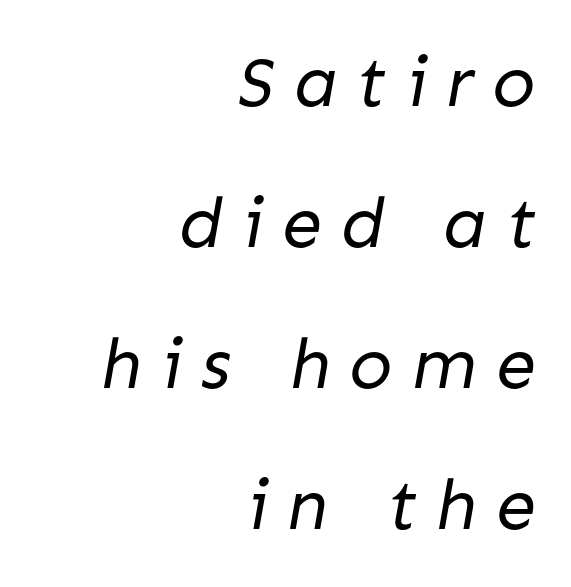
Q: Is the text bold? A: No.
Q: Is the typeface a serif or a sans-serif typeface? A: Sans-serif.
Q: Is the text underlined? A: No.
Q: How is the paragraph aligned? A: Right-aligned.
Q: Is the spacing between letters normal or unusually wide? A: Unusually wide.
Q: Is the spacing between lines tight, normal or loose? A: Loose.
Q: Width (condensed, normal, or wide)? A: Normal.
Q: Stroke contrast? A: Low.
Q: x-height? A: Medium.
Q: Monospaced? A: No.
